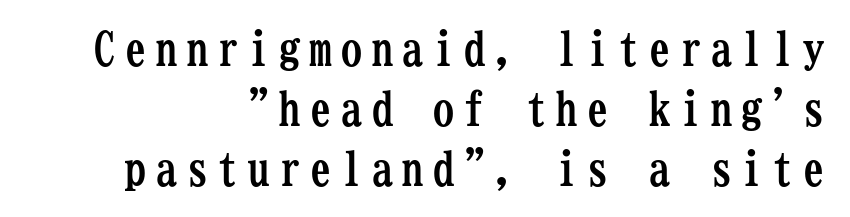
{"serif": "yes", "italic": "no", "bold": "yes", "weight": "semibold", "width": "condensed", "stroke_contrast": "low", "x_height": "medium", "monospaced": "yes", "underline": "no", "align": "right", "line_spacing": "normal", "line_spacing_ratio": 1.3, "glyph_px": 46}
